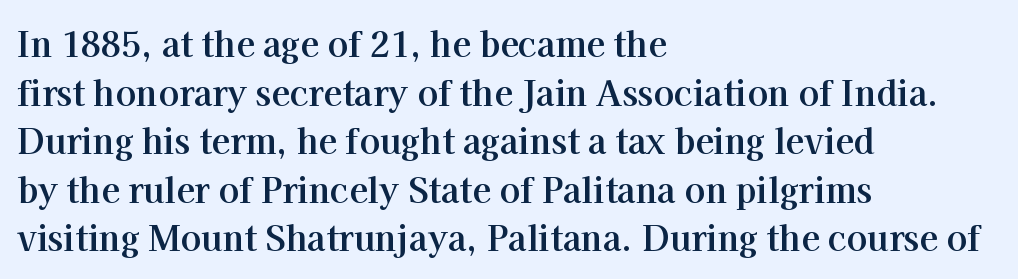
{"serif": "yes", "italic": "no", "bold": "yes", "weight": "bold", "width": "normal", "stroke_contrast": "high", "x_height": "medium", "monospaced": "no", "underline": "no", "align": "left", "line_spacing": "normal", "line_spacing_ratio": 1.43, "letter_spacing": "normal", "letter_spacing_em": 0.0, "glyph_px": 34}
